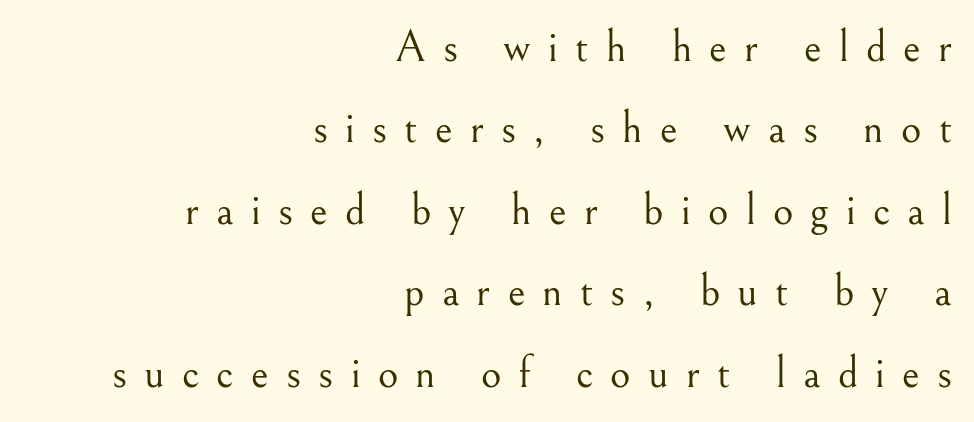
In terms of letterform style, serifs are clearly present. Does extra space separate the letters? Yes, quite a lot of it. The compositor pushed each line to the right boundary. Descenders hang freely into open space. Note the varied advance widths — an 'i' is clearly narrower than an 'm'.
